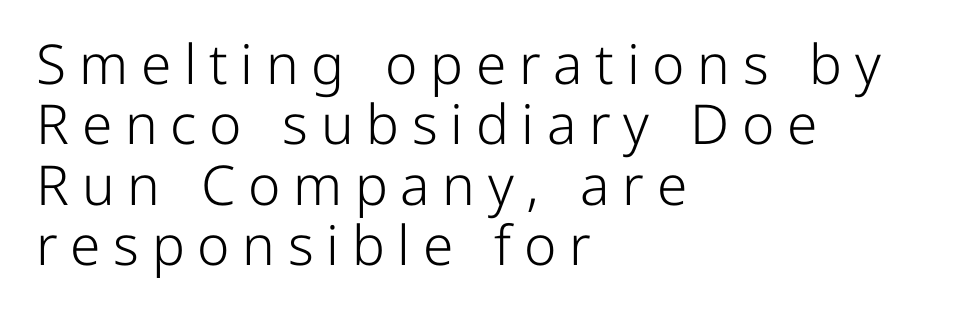
Q: Is the text bold? A: No.
Q: Is the text italic (slanted)? A: No, it is upright.
Q: Is the typeface a serif or a sans-serif typeface? A: Sans-serif.
Q: Is the text underlined? A: No.
Q: How is the paragraph aligned? A: Left-aligned.
Q: Is the spacing between letters normal or unusually wide? A: Unusually wide.
Q: Is the spacing between lines tight, normal or loose? A: Tight.
Q: Width (condensed, normal, or wide)? A: Normal.
Q: Stroke contrast? A: Low.
Q: x-height? A: Medium.
Q: Monospaced? A: No.
